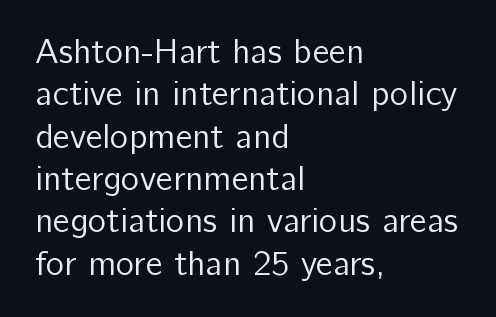
Q: Is the text bold? A: No.
Q: Is the text italic (slanted)? A: No, it is upright.
Q: Is the typeface a serif or a sans-serif typeface? A: Sans-serif.
Q: Is the text underlined? A: No.
Q: How is the paragraph aligned? A: Left-aligned.
Q: Is the spacing between letters normal or unusually wide? A: Normal.
Q: Width (condensed, normal, or wide)? A: Normal.
Q: Stroke contrast? A: Low.
Q: x-height? A: Medium.
Q: Monospaced? A: No.
